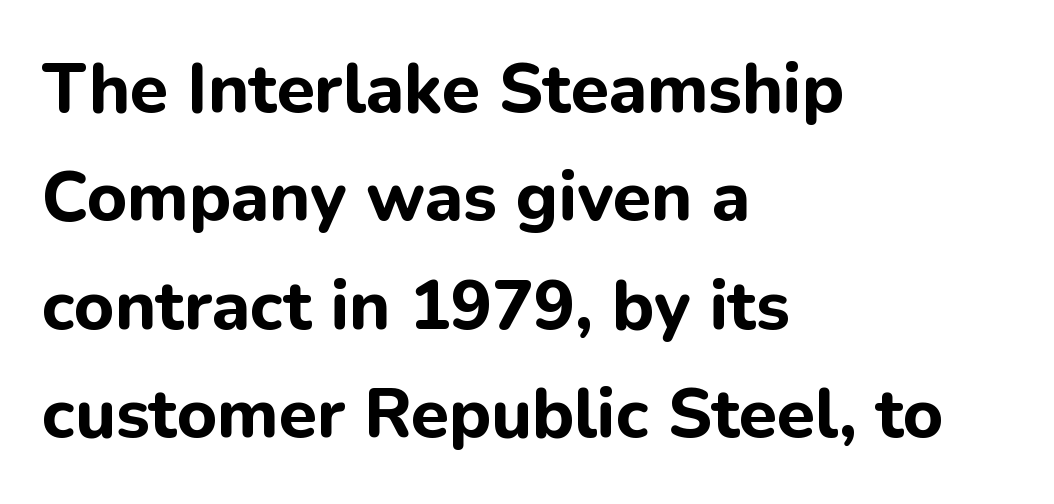
Q: Is the text bold? A: Yes.
Q: Is the text italic (slanted)? A: No, it is upright.
Q: Is the typeface a serif or a sans-serif typeface? A: Sans-serif.
Q: Is the text underlined? A: No.
Q: How is the paragraph aligned? A: Left-aligned.
Q: Is the spacing between letters normal or unusually wide? A: Normal.
Q: Is the spacing between lines tight, normal or loose? A: Normal.
Q: Width (condensed, normal, or wide)? A: Normal.
Q: Stroke contrast? A: Low.
Q: x-height? A: Medium.
Q: Monospaced? A: No.
